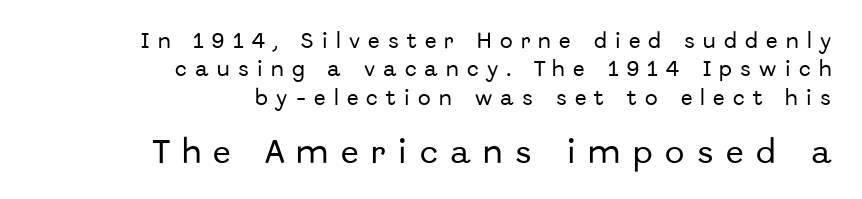
Q: Is the text italic (slanted)? A: No, it is upright.
Q: Is the text underlined? A: No.
Q: How is the paragraph aligned? A: Right-aligned.
Q: Is the spacing between letters normal or unusually wide? A: Unusually wide.
Q: Is the spacing between lines tight, normal or loose? A: Normal.
Q: Which block of text is set in a larger size, the first (top) or the second (bottom)? A: The second (bottom) one.
